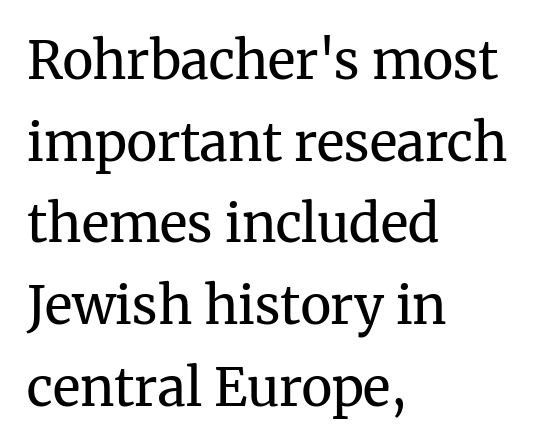
The image shows 52 px regular-weight serif type, upright; set left-aligned, normal line spacing (1.57x), normal letter spacing, not underlined; medium stroke contrast and a medium x-height.
